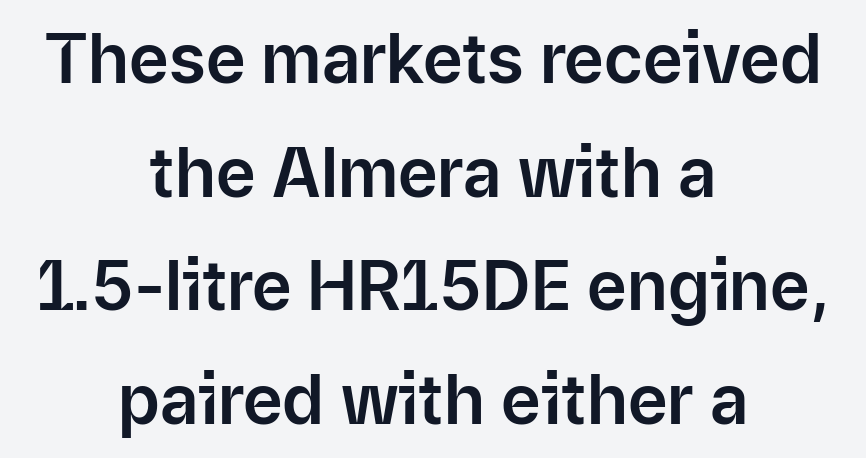
{"serif": "no", "italic": "no", "width": "normal", "stroke_contrast": "low", "x_height": "medium", "monospaced": "no", "underline": "no", "align": "center", "line_spacing": "normal", "line_spacing_ratio": 1.67, "letter_spacing": "normal", "letter_spacing_em": 0.0, "glyph_px": 68}
